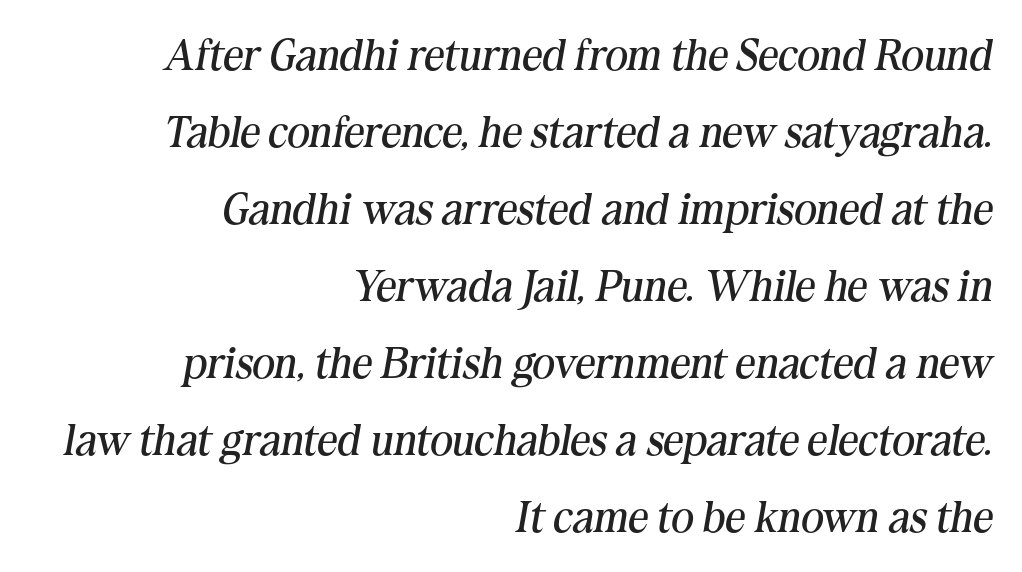
Q: Is the text bold? A: No.
Q: Is the text italic (slanted)? A: Yes, it leans right by about 10 degrees.
Q: Is the typeface a serif or a sans-serif typeface? A: Serif.
Q: Is the text underlined? A: No.
Q: How is the paragraph aligned? A: Right-aligned.
Q: Is the spacing between letters normal or unusually wide? A: Normal.
Q: Width (condensed, normal, or wide)? A: Normal.
Q: Stroke contrast? A: Medium.
Q: x-height? A: Medium.
Q: Monospaced? A: No.
